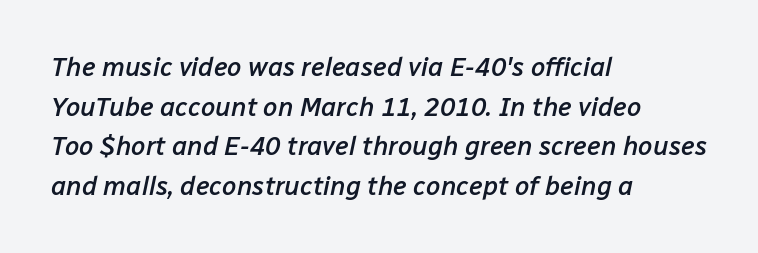
{"italic": "yes", "lean": "right", "slant_degrees": 12, "bold": "semi", "underline": "no", "align": "left", "line_spacing": "normal", "line_spacing_ratio": 1.52, "letter_spacing": "normal", "letter_spacing_em": 0.0, "glyph_px": 26}
